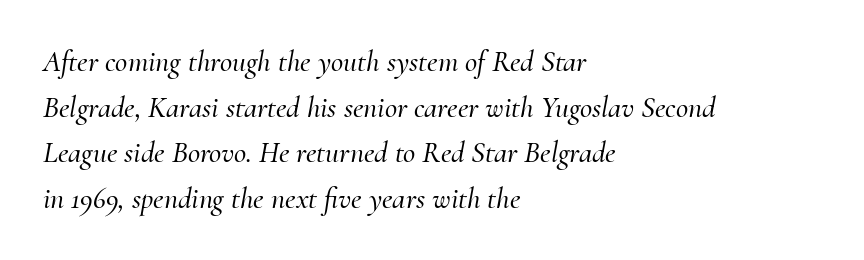
Horizontal bands of white between lines are of average thickness. Descender tails drop into unmarked territory. The rendering uses natural spacing where letterforms have individual widths. Each letter's strokes conclude with small projecting serifs. Style check: oblique. Which margin do the lines hug? The left one — the right edge is uneven.
